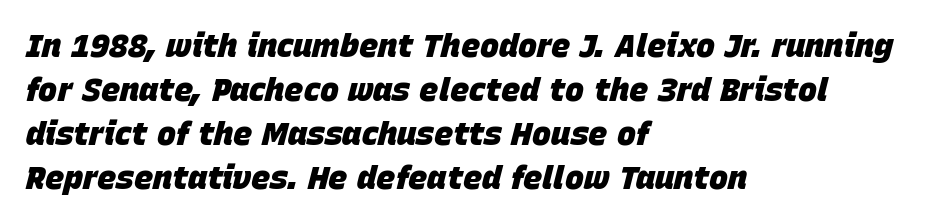
The image shows 32 px heavy type, italic (leaning right); set left-aligned, normal line spacing (1.37x), normal letter spacing, not underlined; low stroke contrast and a large x-height.
